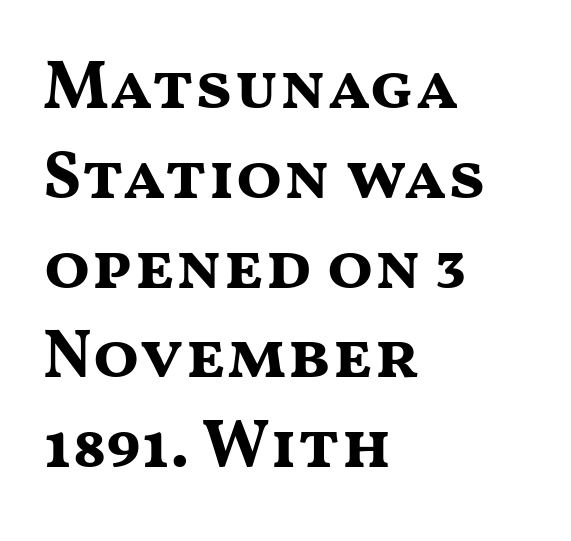
The image shows 68 px bold, wide sans-serif type, upright; set left-aligned, normal line spacing (1.32x), normal letter spacing, not underlined; medium stroke contrast and a medium x-height.
